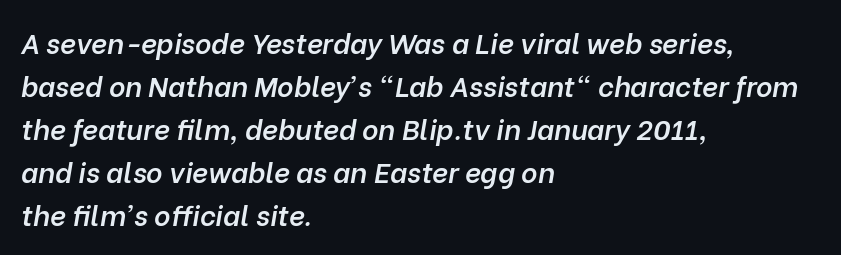
Weight: semibold (demi). Clear beneath every line of the passage. If you drew a line through each stem, it would be angled. Nobody touched the tracking dial on this one.
